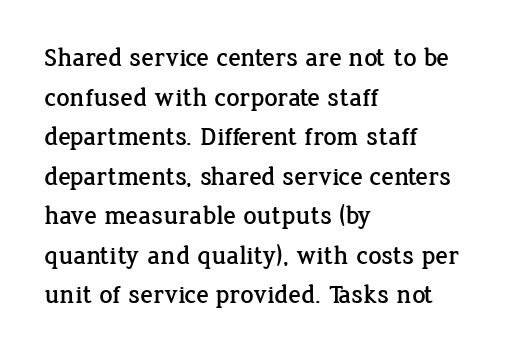
Interline gaps are of average width in this sample. The type sits square on the baseline with zero lean. Just letters on the line, the space beneath them empty. Students, note that the glyphs here touch the page at normal intervals. The rendering anchors every line to the left-hand side.
